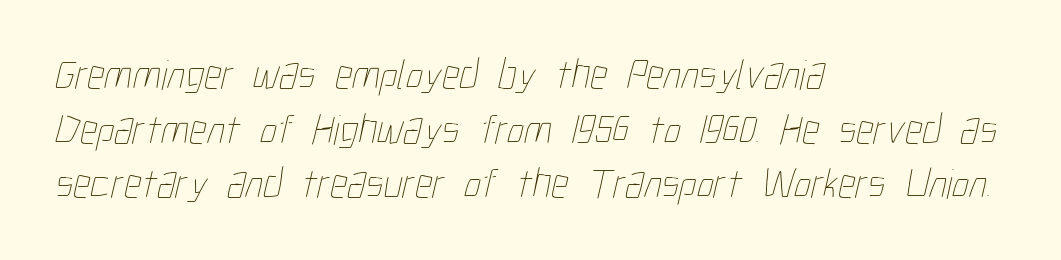
{"bold": "no", "weight": "thin", "width": "condensed", "stroke_contrast": "low", "x_height": "medium", "monospaced": "no", "underline": "no", "align": "left", "line_spacing": "normal", "line_spacing_ratio": 1.27, "letter_spacing": "normal", "letter_spacing_em": 0.0, "glyph_px": 43}
